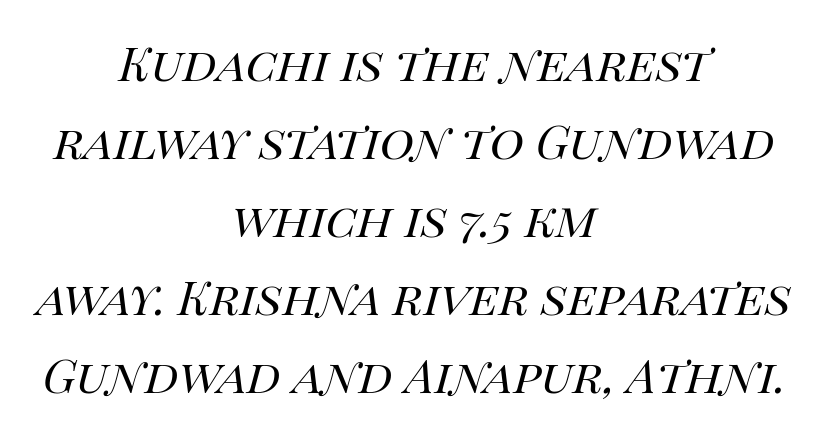
The image shows 47 px regular-weight type, italic (leaning right); set centered, normal line spacing (1.66x), normal letter spacing, not underlined; high stroke contrast and a large x-height.
